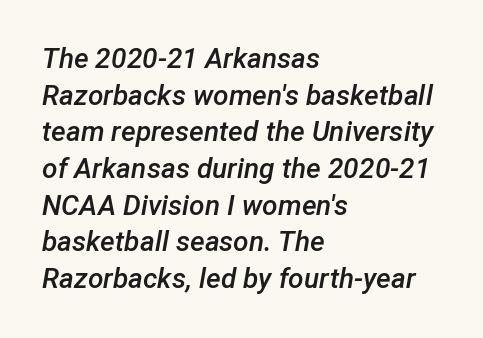
Q: Is the text bold? A: Semi-bold.
Q: Is the text italic (slanted)? A: Yes, it leans right by about 12 degrees.
Q: Is the text underlined? A: No.
Q: How is the paragraph aligned? A: Left-aligned.
Q: Is the spacing between letters normal or unusually wide? A: Normal.
Q: Is the spacing between lines tight, normal or loose? A: Normal.
Q: Width (condensed, normal, or wide)? A: Normal.
Q: Stroke contrast? A: Low.
Q: x-height? A: Medium.
Q: Monospaced? A: No.
